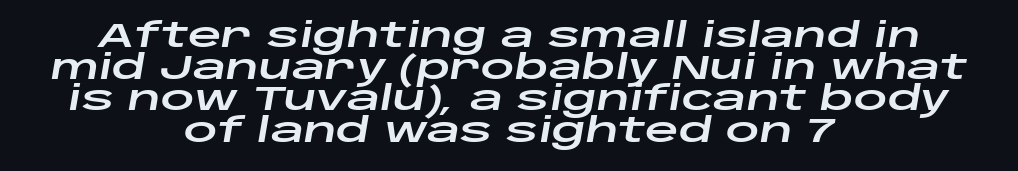
Q: Is the text italic (slanted)? A: Yes, it leans right by about 10 degrees.
Q: Is the text underlined? A: No.
Q: How is the paragraph aligned? A: Centered.
Q: Is the spacing between letters normal or unusually wide? A: Normal.
Q: Is the spacing between lines tight, normal or loose? A: Tight.
Q: Width (condensed, normal, or wide)? A: Wide.
Q: Stroke contrast? A: Low.
Q: x-height? A: Large.
Q: Monospaced? A: No.
